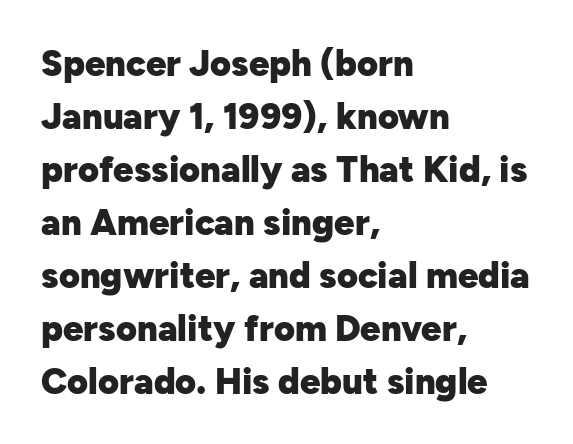
Q: Is the text bold? A: Yes.
Q: Is the text italic (slanted)? A: No, it is upright.
Q: Is the typeface a serif or a sans-serif typeface? A: Sans-serif.
Q: Is the text underlined? A: No.
Q: How is the paragraph aligned? A: Left-aligned.
Q: Is the spacing between letters normal or unusually wide? A: Normal.
Q: Is the spacing between lines tight, normal or loose? A: Normal.
Q: Width (condensed, normal, or wide)? A: Normal.
Q: Stroke contrast? A: Low.
Q: x-height? A: Medium.
Q: Monospaced? A: No.
